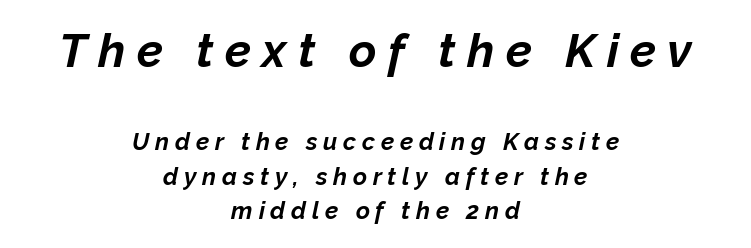
The initial chunk of copy outweighs the following chunk in type size. These lines sit exactly where default settings would place them. Chunky letters — that's bold for sure. Characters follow at a spacing far wider than the type designer built in. Where is the straight margin? There isn't one; the lines are centered.
